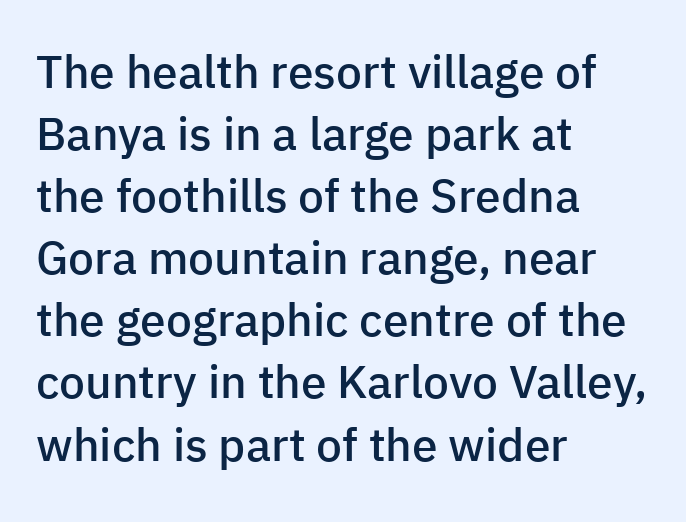
Q: Is the text bold? A: Semi-bold.
Q: Is the text italic (slanted)? A: No, it is upright.
Q: Is the typeface a serif or a sans-serif typeface? A: Sans-serif.
Q: Is the text underlined? A: No.
Q: How is the paragraph aligned? A: Left-aligned.
Q: Is the spacing between letters normal or unusually wide? A: Normal.
Q: Is the spacing between lines tight, normal or loose? A: Normal.
Q: Width (condensed, normal, or wide)? A: Normal.
Q: Stroke contrast? A: Low.
Q: x-height? A: Medium.
Q: Monospaced? A: No.
